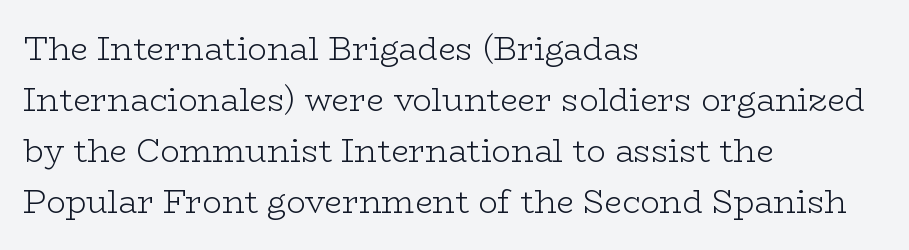
Q: Is the text bold? A: No.
Q: Is the text italic (slanted)? A: No, it is upright.
Q: Is the typeface a serif or a sans-serif typeface? A: Serif.
Q: Is the text underlined? A: No.
Q: How is the paragraph aligned? A: Left-aligned.
Q: Is the spacing between letters normal or unusually wide? A: Normal.
Q: Is the spacing between lines tight, normal or loose? A: Normal.
Q: Width (condensed, normal, or wide)? A: Wide.
Q: Stroke contrast? A: Low.
Q: x-height? A: Medium.
Q: Monospaced? A: No.
